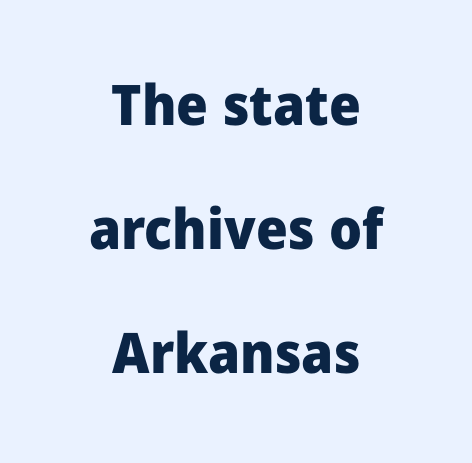
Q: Is the text bold? A: Yes.
Q: Is the text italic (slanted)? A: No, it is upright.
Q: Is the typeface a serif or a sans-serif typeface? A: Sans-serif.
Q: Is the text underlined? A: No.
Q: How is the paragraph aligned? A: Centered.
Q: Is the spacing between letters normal or unusually wide? A: Normal.
Q: Is the spacing between lines tight, normal or loose? A: Loose.
Q: Width (condensed, normal, or wide)? A: Normal.
Q: Stroke contrast? A: Low.
Q: x-height? A: Medium.
Q: Monospaced? A: No.
